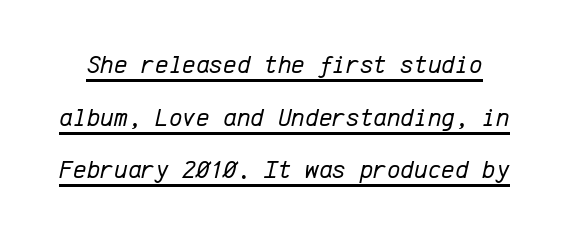
The image shows 26 px text type, italic (leaning right); set loose line spacing (2.02x), normal letter spacing, underlined.
